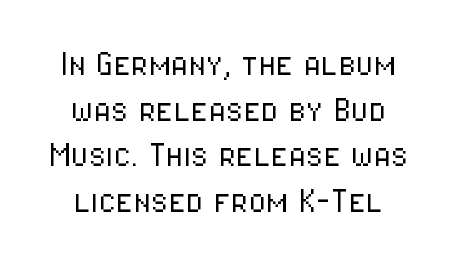
{"serif": "no", "italic": "no", "bold": "no", "weight": "light", "width": "condensed", "stroke_contrast": "low", "x_height": "medium", "monospaced": "no", "underline": "no", "align": "center", "line_spacing": "tight", "line_spacing_ratio": 1.14, "letter_spacing": "normal", "letter_spacing_em": 0.0, "glyph_px": 40}
